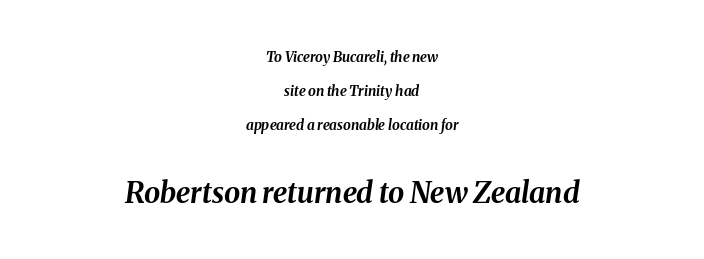
The image shows 29 px bold type, italic (leaning right); set centered, loose line spacing (2.44x), normal letter spacing, not underlined; the second (bottom) block is 2.07x larger; medium stroke contrast and a medium x-height.
